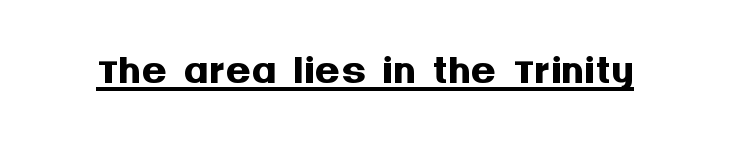
Ascenders rise straight up at ninety degrees. Nothing sits at the stroke ends, so this counts as sans-serif. Nothing unusual about the tracking: characters are spaced as the font intends. These words are printed bold, with thick strokes throughout. This sample has the flowing, uneven cadence of proportional lettering. Honestly, the underline is the first thing you notice here.
